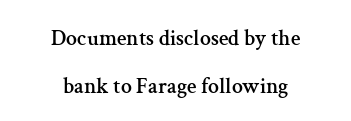
The image shows 22 px text type, upright; set centered, loose line spacing (2.16x), normal letter spacing, not underlined.
